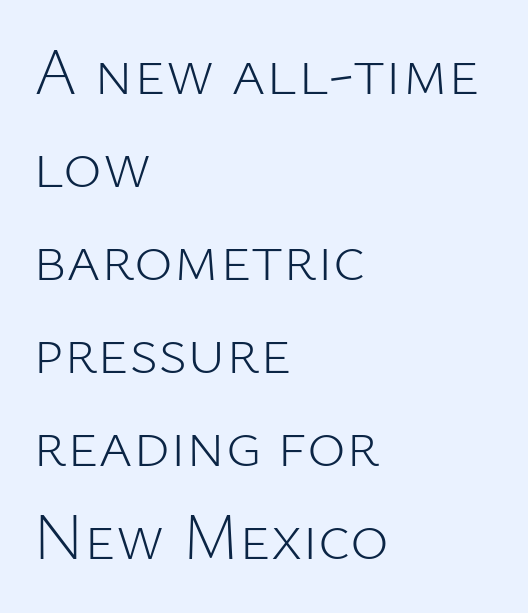
Q: Is the text bold? A: No.
Q: Is the text italic (slanted)? A: No, it is upright.
Q: Is the typeface a serif or a sans-serif typeface? A: Sans-serif.
Q: Is the text underlined? A: No.
Q: How is the paragraph aligned? A: Left-aligned.
Q: Is the spacing between letters normal or unusually wide? A: Normal.
Q: Is the spacing between lines tight, normal or loose? A: Normal.
Q: Width (condensed, normal, or wide)? A: Normal.
Q: Stroke contrast? A: Low.
Q: x-height? A: Medium.
Q: Monospaced? A: No.
